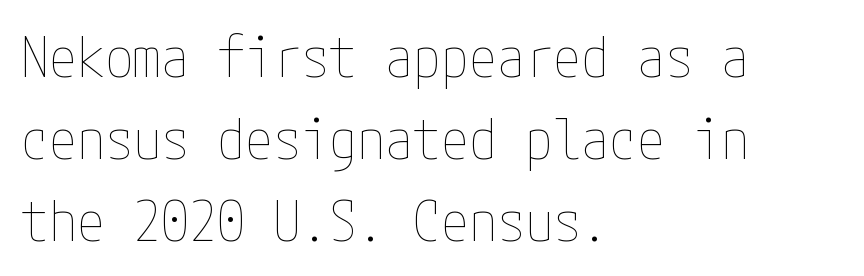
{"italic": "no", "bold": "no", "weight": "thin", "width": "condensed", "stroke_contrast": "low", "x_height": "medium", "underline": "no", "align": "left", "line_spacing": "normal", "line_spacing_ratio": 1.46, "letter_spacing": "normal", "letter_spacing_em": 0.0, "glyph_px": 56}
